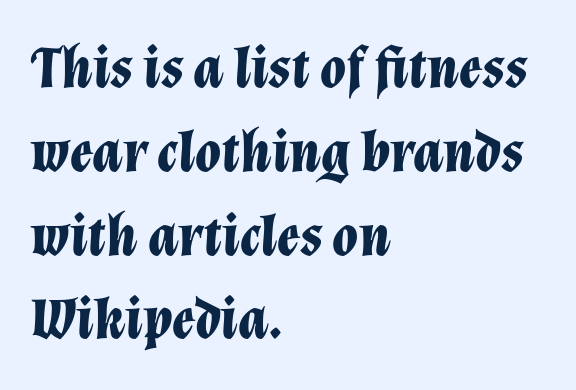
Q: Is the text bold? A: Yes.
Q: Is the text italic (slanted)? A: Yes, it leans right by about 12 degrees.
Q: Is the text underlined? A: No.
Q: How is the paragraph aligned? A: Left-aligned.
Q: Is the spacing between letters normal or unusually wide? A: Normal.
Q: Is the spacing between lines tight, normal or loose? A: Normal.
Q: Width (condensed, normal, or wide)? A: Normal.
Q: Stroke contrast? A: Low.
Q: x-height? A: Medium.
Q: Monospaced? A: No.
